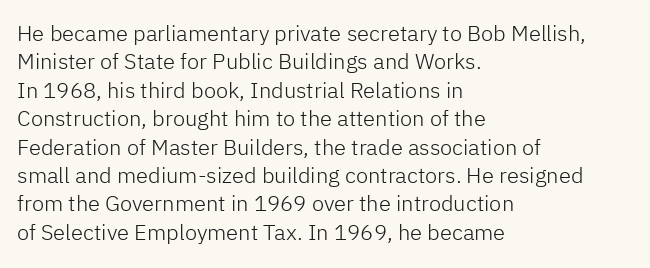
Q: Is the text bold? A: No.
Q: Is the text italic (slanted)? A: No, it is upright.
Q: Is the text underlined? A: No.
Q: How is the paragraph aligned? A: Left-aligned.
Q: Is the spacing between letters normal or unusually wide? A: Normal.
Q: Is the spacing between lines tight, normal or loose? A: Normal.
